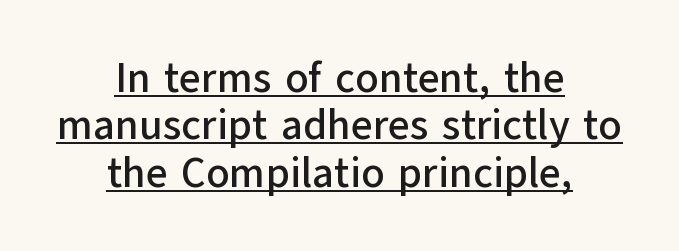
Q: Is the text italic (slanted)? A: No, it is upright.
Q: Is the typeface a serif or a sans-serif typeface? A: Sans-serif.
Q: Is the text underlined? A: Yes.
Q: How is the paragraph aligned? A: Centered.
Q: Is the spacing between letters normal or unusually wide? A: Normal.
Q: Is the spacing between lines tight, normal or loose? A: Tight.
Q: Width (condensed, normal, or wide)? A: Normal.
Q: Stroke contrast? A: Low.
Q: x-height? A: Medium.
Q: Monospaced? A: No.
